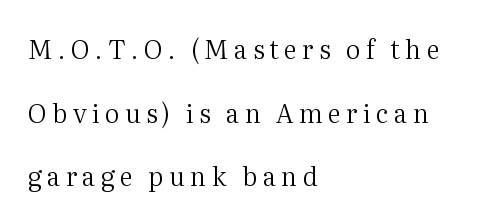
{"italic": "no", "bold": "no", "underline": "no", "align": "left", "line_spacing": "loose", "line_spacing_ratio": 2.45, "letter_spacing": "wide", "letter_spacing_em": 0.2, "glyph_px": 26}
